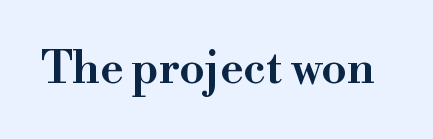
Q: Is the text bold? A: Semi-bold.
Q: Is the text italic (slanted)? A: No, it is upright.
Q: Is the typeface a serif or a sans-serif typeface? A: Serif.
Q: Is the text underlined? A: No.
Q: Is the spacing between letters normal or unusually wide? A: Normal.
Q: Width (condensed, normal, or wide)? A: Normal.
Q: Stroke contrast? A: High.
Q: x-height? A: Small.
Q: Monospaced? A: No.
